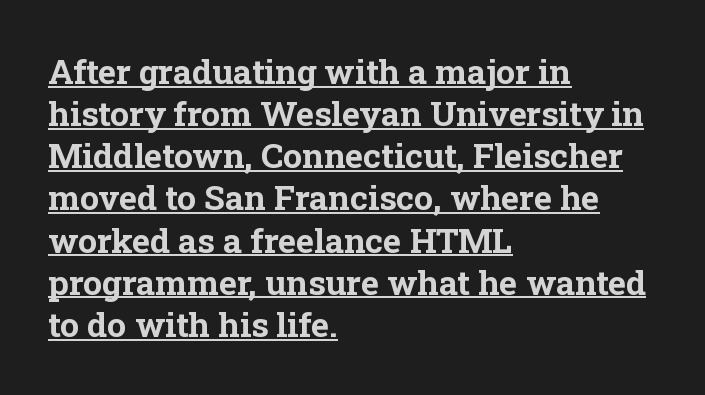
Every character sits straight up, as roman type does. Every letter is thick-stroked: bold, no question. The face used here appears with an underline applied. What kind of face is this? One with serifs.
